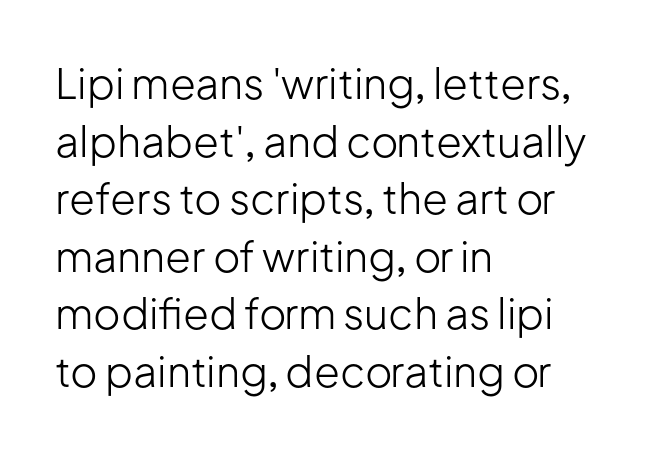
There is no visible air inserted between adjacent glyphs. A normal amount of white space separates one row of letters from the next. Descenders hang freely into open space. The face used here is proportionally spaced, like ordinary book or web type.
